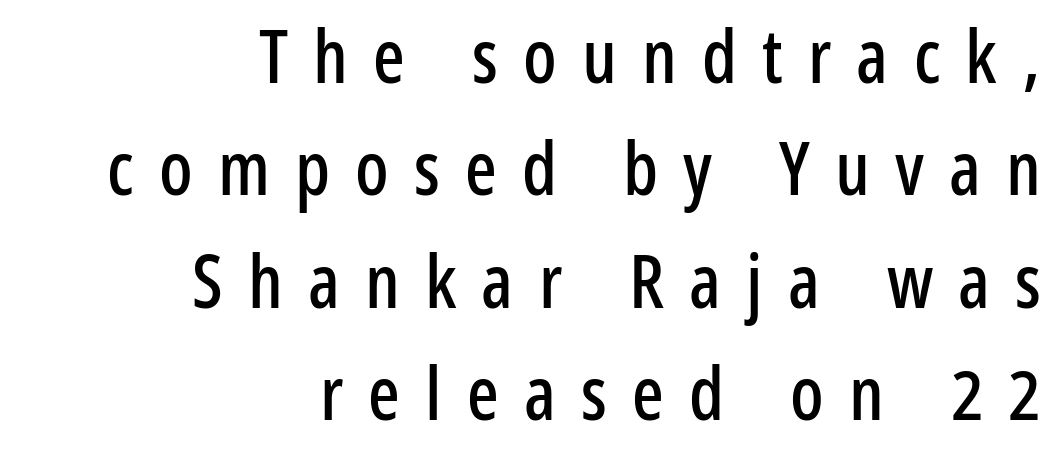
Substantial extra tracking has been applied to these lines. Think of a printed novel: that variable character pitch is what you see here. Alignment: flush right. Posture: upright roman. Check the space under the baseline: it is left empty. If you measured baseline to baseline, you'd find a middling distance.
